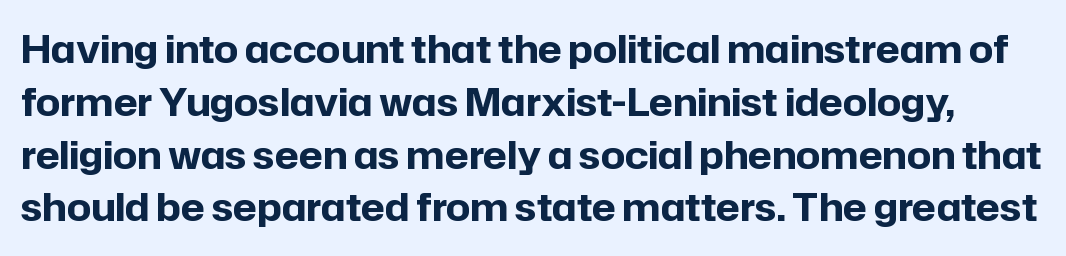
The image shows 38 px bold sans-serif type, upright; set normal line spacing (1.39x), normal letter spacing, not underlined; low stroke contrast and a medium x-height.
